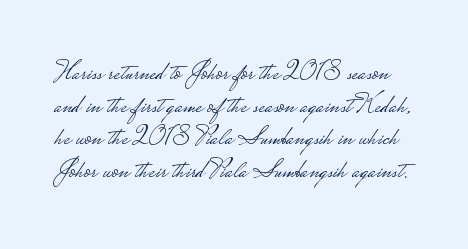
{"bold": "no", "underline": "no", "line_spacing_ratio": 1.21, "letter_spacing": "normal", "letter_spacing_em": 0.0, "glyph_px": 27}
